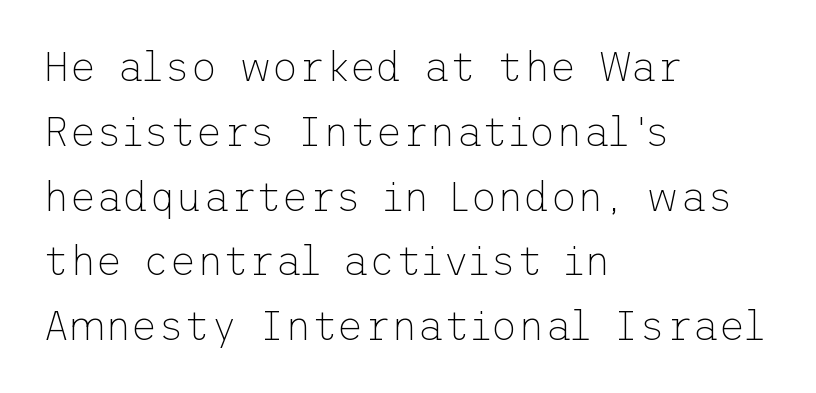
Honestly, there is no underline to notice here at all. The typeface has the unassuming heft of standard copy or less. If you measured baseline to baseline, you'd find a middling distance. Spacing between characters is what you'd get straight out of the box. Posture: straight, roman, zero tilt. Stroke terminals: plain, sans-serif.
